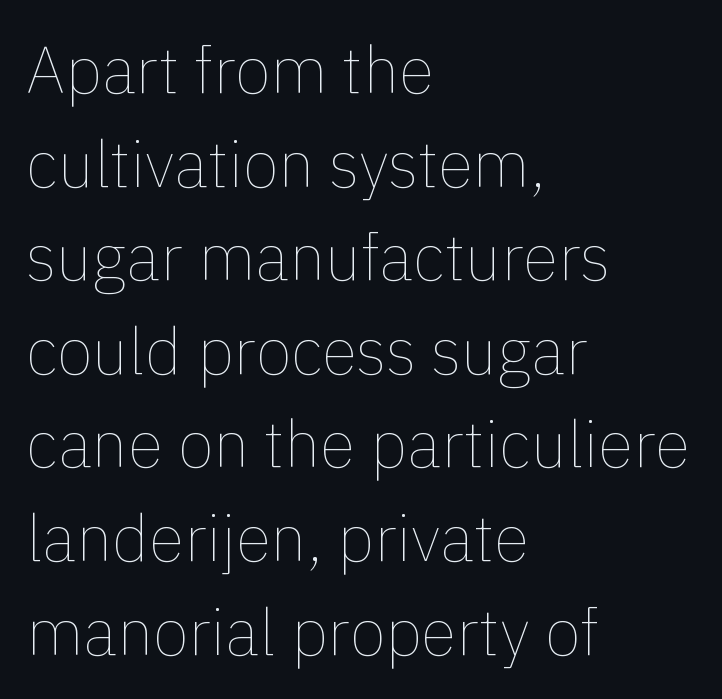
{"italic": "no", "bold": "no", "weight": "thin", "width": "normal", "x_height": "medium", "monospaced": "no", "underline": "no", "align": "left", "line_spacing": "normal", "line_spacing_ratio": 1.44, "letter_spacing": "normal", "letter_spacing_em": 0.0, "glyph_px": 65}
